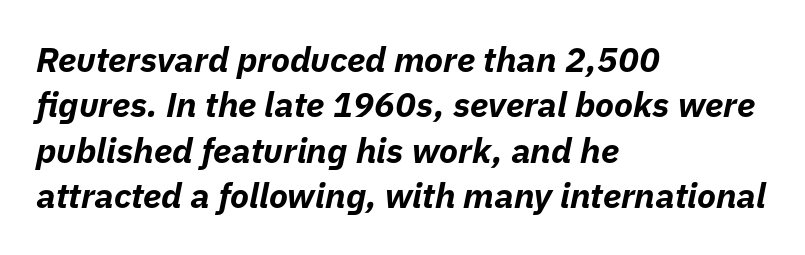
{"italic": "yes", "lean": "right", "slant_degrees": 11, "bold": "yes", "weight": "bold", "width": "normal", "stroke_contrast": "low", "x_height": "medium", "monospaced": "no", "underline": "no", "align": "left", "line_spacing": "normal", "line_spacing_ratio": 1.3, "letter_spacing": "normal", "letter_spacing_em": 0.0, "glyph_px": 35}
